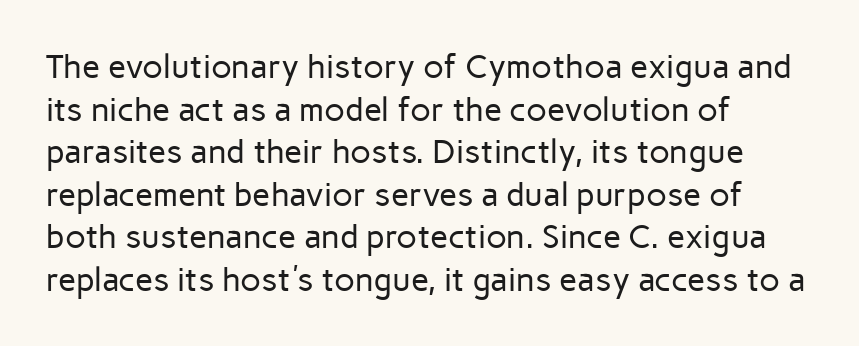
The image shows 33 px regular-weight sans-serif type, upright; set left-aligned, normal line spacing (1.29x), normal letter spacing, not underlined; low stroke contrast and a medium x-height.
